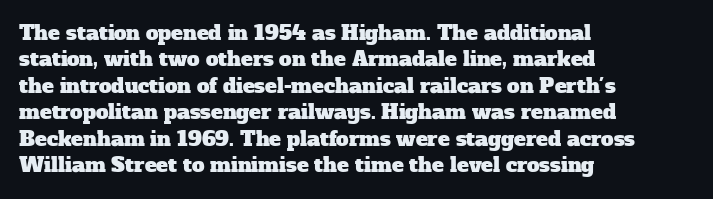
{"underline": "no", "align": "left", "line_spacing": "normal", "line_spacing_ratio": 1.32, "letter_spacing": "normal", "letter_spacing_em": 0.0, "glyph_px": 20}
